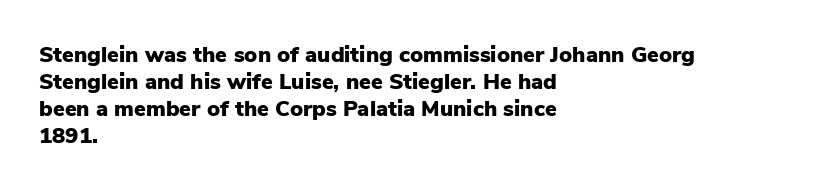
Q: Is the text bold? A: Yes.
Q: Is the text italic (slanted)? A: No, it is upright.
Q: Is the text underlined? A: No.
Q: How is the paragraph aligned? A: Left-aligned.
Q: Is the spacing between letters normal or unusually wide? A: Normal.
